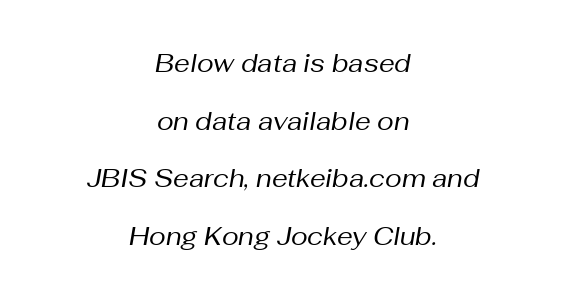
The text carries the slant typical of an italic or oblique font. Descender tails drop into unmarked territory. Heaviness? Minimal to ordinary, like unemphasized prose. Summary of vertical rhythm: relaxed, with wide interline spacing.
